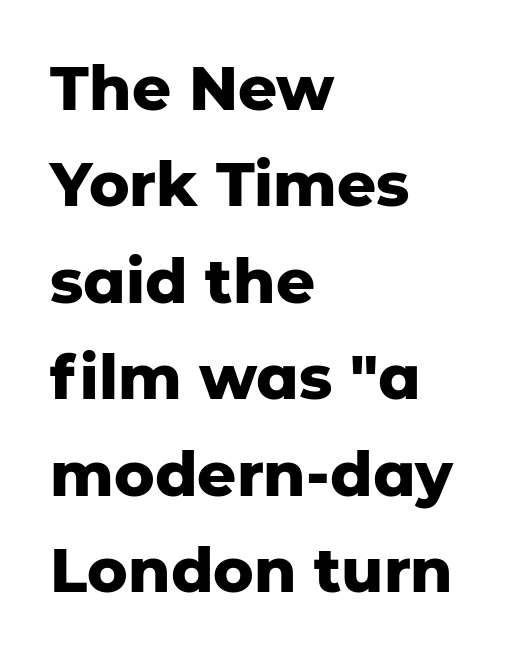
The image shows 61 px heavy sans-serif type, upright; set left-aligned, normal line spacing (1.58x), normal letter spacing, not underlined; low stroke contrast and a medium x-height.
